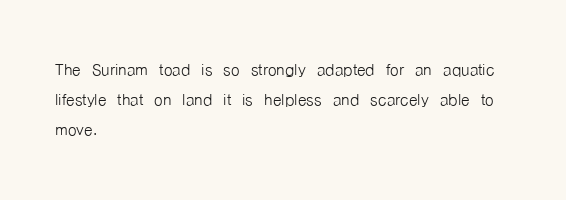
{"italic": "no", "bold": "no", "underline": "no", "align": "left", "line_spacing": "normal", "line_spacing_ratio": 1.37, "letter_spacing": "normal", "letter_spacing_em": 0.0, "glyph_px": 22}
